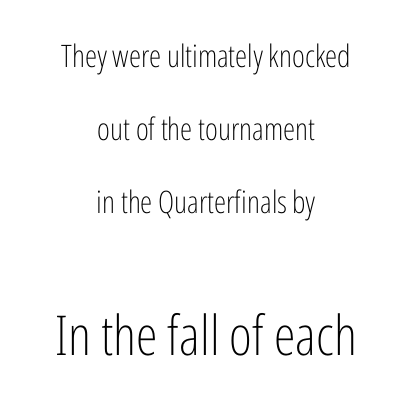
{"serif": "no", "italic": "no", "bold": "no", "weight": "light", "width": "condensed", "stroke_contrast": "low", "x_height": "medium", "monospaced": "no", "underline": "no", "align": "center", "line_spacing": "loose", "line_spacing_ratio": 2.35, "letter_spacing": "normal", "letter_spacing_em": 0.0, "larger_block": "second", "size_ratio": 1.77, "glyph_px": 55}
